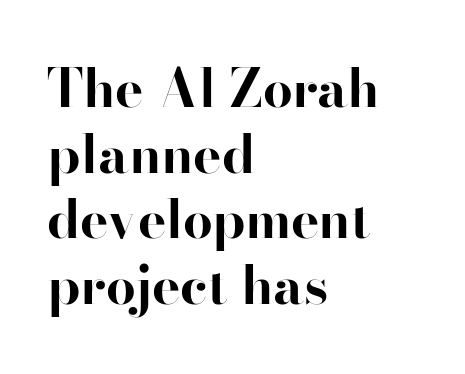
Q: Is the text bold? A: Yes.
Q: Is the text italic (slanted)? A: No, it is upright.
Q: Is the typeface a serif or a sans-serif typeface? A: Serif.
Q: Is the text underlined? A: No.
Q: How is the paragraph aligned? A: Left-aligned.
Q: Is the spacing between letters normal or unusually wide? A: Normal.
Q: Width (condensed, normal, or wide)? A: Normal.
Q: Stroke contrast? A: High.
Q: x-height? A: Small.
Q: Monospaced? A: No.
